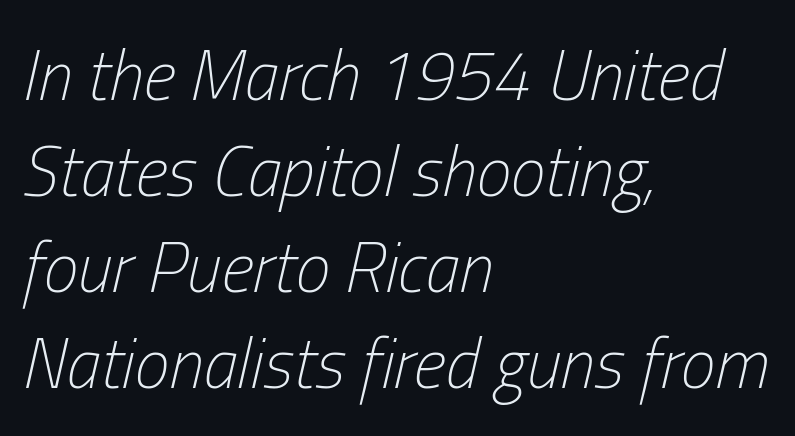
Vertical spacing — default. In terms of posture, this sample is oblique. The strokes are not fattened; the text isn't bold. Between one letter and the next there's only the usual sliver of space. The baseline area is clear. This rendering uses left alignment, leaving the right contour irregular.
